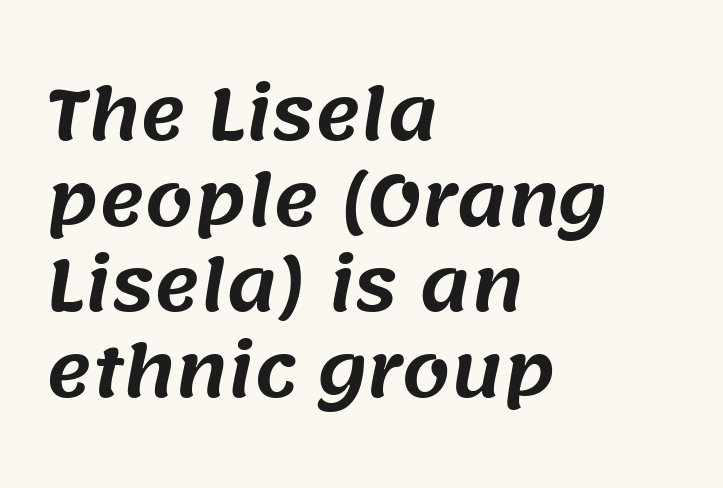
These lines keep a tight, regular rhythm from letter to letter. A student would call this left alignment; a typographer would say flush left, rag right. Note the varied advance widths — an 'i' is clearly narrower than an 'm'. To sum up the face: it is a sans, with no serifs. No word sits above an underline.
